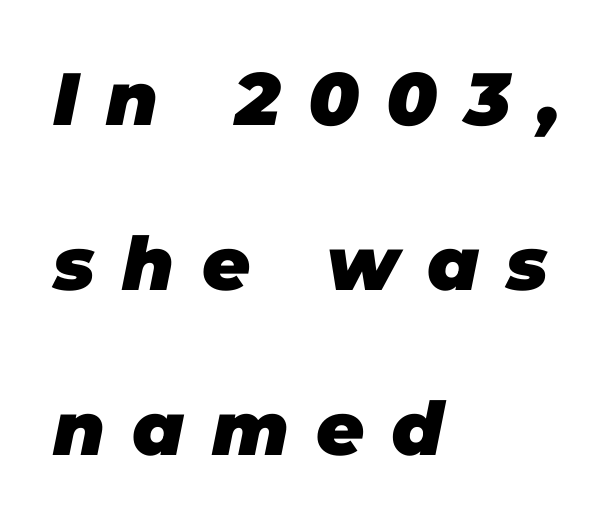
Q: Is the text bold? A: Yes.
Q: Is the text italic (slanted)? A: Yes, it leans right by about 11 degrees.
Q: Is the text underlined? A: No.
Q: How is the paragraph aligned? A: Left-aligned.
Q: Is the spacing between letters normal or unusually wide? A: Unusually wide.
Q: Is the spacing between lines tight, normal or loose? A: Loose.
Q: Width (condensed, normal, or wide)? A: Normal.
Q: Stroke contrast? A: Low.
Q: x-height? A: Large.
Q: Monospaced? A: No.
